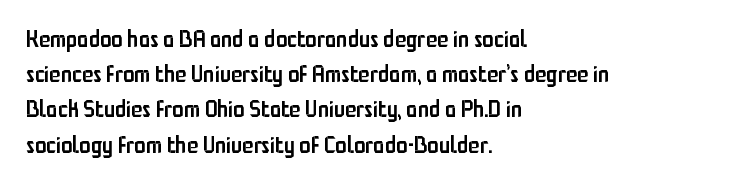
{"italic": "no", "bold": "semi", "underline": "no", "align": "left", "line_spacing": "normal", "line_spacing_ratio": 1.53, "letter_spacing": "normal", "letter_spacing_em": 0.0, "glyph_px": 23}
